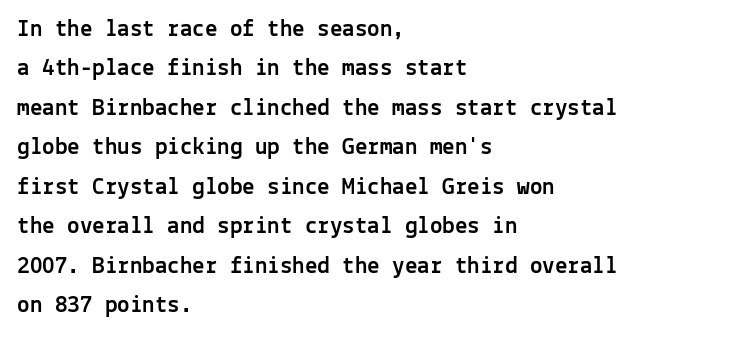
The setting favours the left margin, as ordinary paragraphs usually do. Is there any slant? The stems are plumb. A bare baseline throughout the passage. The letterforms sit shoulder to shoulder at normal distance. These lines sit exactly where default settings would place them.
